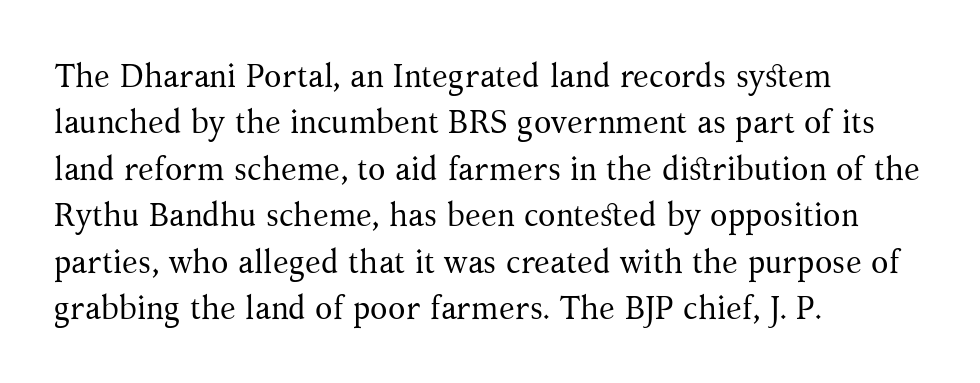
The image shows 32 px regular-weight serif type, upright; set left-aligned, normal line spacing (1.45x), normal letter spacing, not underlined; medium stroke contrast and a medium x-height.
